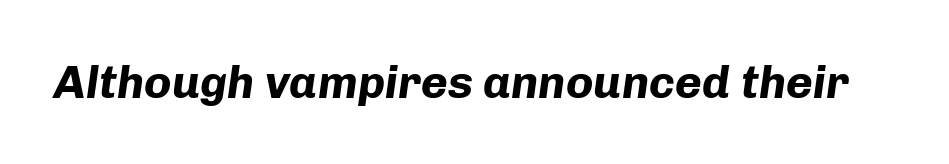
Q: Is the text bold? A: Yes.
Q: Is the text italic (slanted)? A: Yes, it leans right by about 8 degrees.
Q: Is the text underlined? A: No.
Q: Is the spacing between letters normal or unusually wide? A: Normal.
Q: Width (condensed, normal, or wide)? A: Normal.
Q: Stroke contrast? A: Low.
Q: x-height? A: Medium.
Q: Monospaced? A: No.
